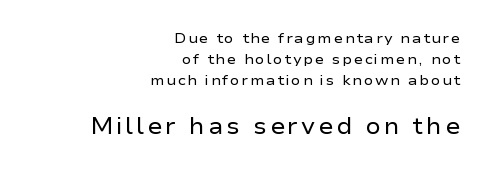
The image shows 23 px text type, upright; set right-aligned, normal line spacing (1.51x), not underlined; the second (bottom) block is 1.64x larger.
